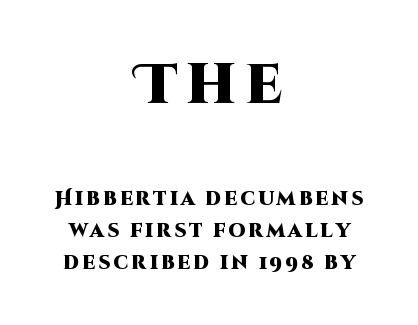
{"serif": "no", "italic": "no", "bold": "yes", "weight": "heavy", "width": "normal", "stroke_contrast": "high", "x_height": "large", "monospaced": "no", "underline": "no", "align": "center", "line_spacing": "normal", "line_spacing_ratio": 1.67, "larger_block": "first", "size_ratio": 2.95, "glyph_px": 56}
